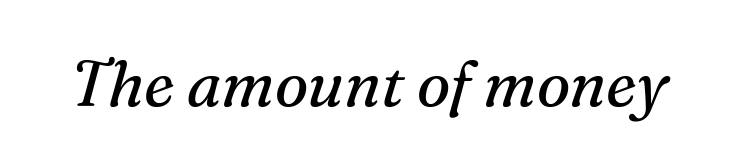
Only glyphs here, with clear space below each row. The cut favours lightness, reaching ordinary text weight at its darkest. Old-style or modern, the face here clearly has serifs. Each letter keeps its own natural width here, so spacing adapts to shape. Characters are canted at an angle relative to the baseline's perpendicular. These lines keep a tight, regular rhythm from letter to letter.
